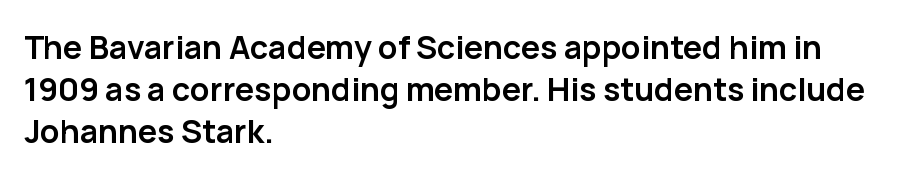
The image shows 32 px semibold sans-serif type, upright; set left-aligned, normal line spacing (1.31x), normal letter spacing, not underlined; low stroke contrast and a medium x-height.
